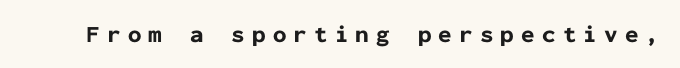
{"italic": "no", "bold": "yes", "underline": "no", "letter_spacing": "wide", "letter_spacing_em": 0.3, "glyph_px": 24}
